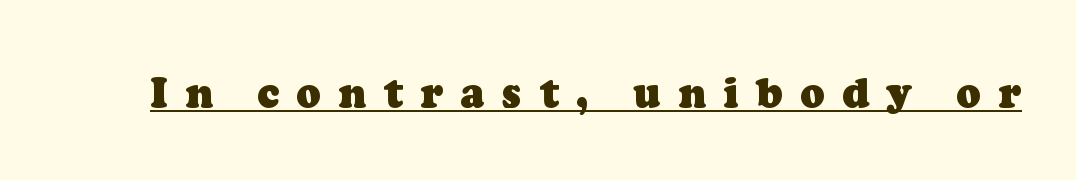
Q: Is the text bold? A: Yes.
Q: Is the typeface a serif or a sans-serif typeface? A: Serif.
Q: Is the text underlined? A: Yes.
Q: Is the spacing between letters normal or unusually wide? A: Unusually wide.
Q: Width (condensed, normal, or wide)? A: Normal.
Q: Stroke contrast? A: Low.
Q: x-height? A: Medium.
Q: Monospaced? A: No.
